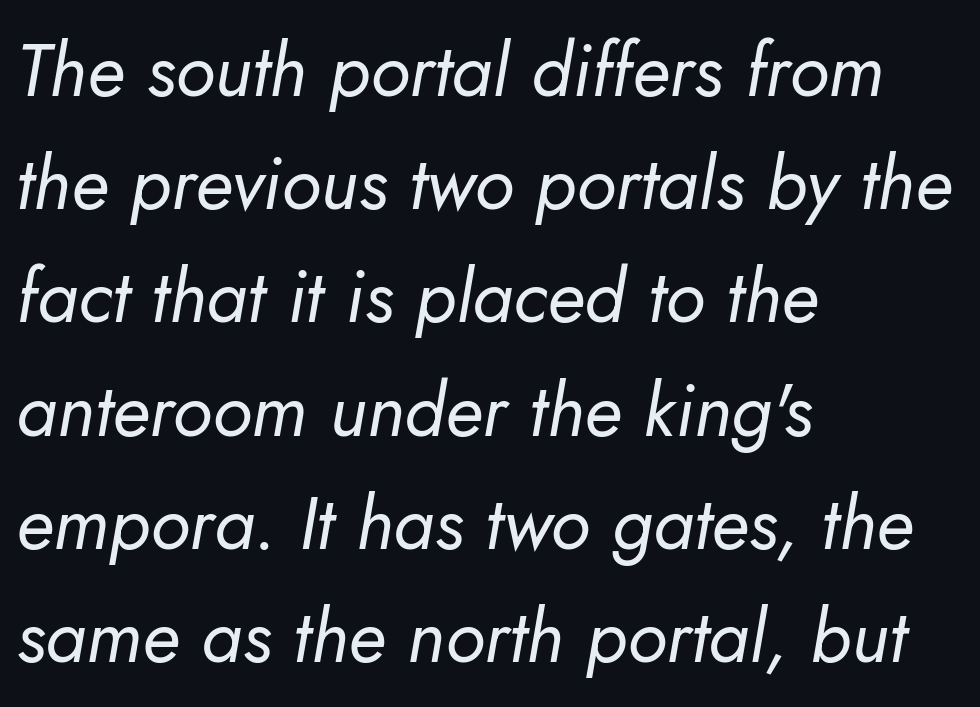
{"italic": "yes", "lean": "right", "slant_degrees": 5, "bold": "no", "weight": "regular", "width": "normal", "stroke_contrast": "low", "x_height": "small", "monospaced": "no", "underline": "no", "align": "left", "line_spacing": "normal", "line_spacing_ratio": 1.53, "letter_spacing": "normal", "letter_spacing_em": 0.0, "glyph_px": 74}
